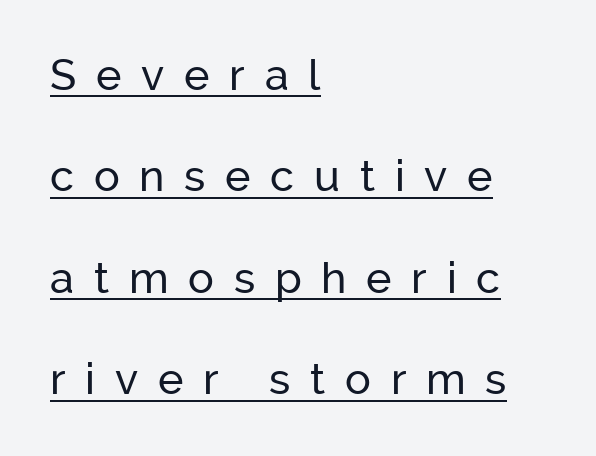
The image shows 43 px sans-serif type, upright; set left-aligned, loose line spacing (2.36x), unusually wide letter spacing (+0.46 em), underlined; low stroke contrast and a medium x-height.
